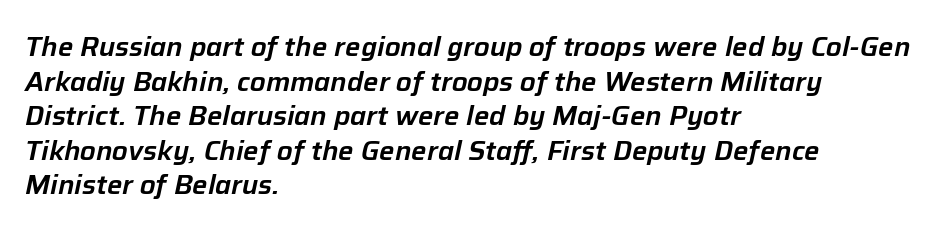
Q: Is the text italic (slanted)? A: Yes, it leans right by about 12 degrees.
Q: Is the text underlined? A: No.
Q: How is the paragraph aligned? A: Left-aligned.
Q: Is the spacing between letters normal or unusually wide? A: Normal.
Q: Is the spacing between lines tight, normal or loose? A: Normal.
